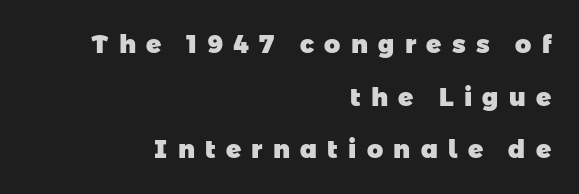
The type is letterspaced generously, with wide tracking. A full-strength bold gives these letters their thick strokes. Teacher's note: observe the even right margin — that is flush-right alignment. Descender tails drop into unmarked territory. This block would shrink considerably if given ordinary leading; it's expanded now.
